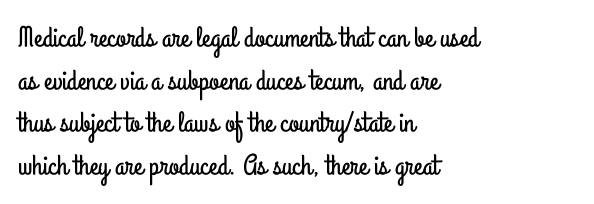
The image shows 29 px condensed sans-serif type, upright; set left-aligned, normal line spacing (1.47x), normal letter spacing, not underlined; low stroke contrast and a small x-height.
